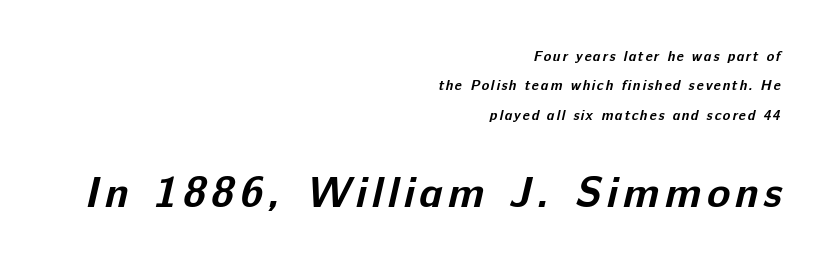
{"serif": "no", "bold": "yes", "weight": "bold", "width": "normal", "stroke_contrast": "low", "x_height": "medium", "monospaced": "no", "underline": "no", "align": "right", "line_spacing": "loose", "line_spacing_ratio": 2.1, "larger_block": "second", "size_ratio": 3.07, "glyph_px": 43}
